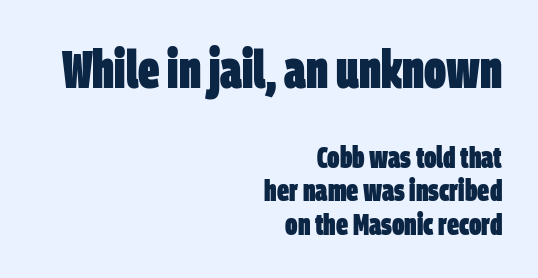
Q: Is the text bold? A: Yes.
Q: Is the typeface a serif or a sans-serif typeface? A: Sans-serif.
Q: Is the text underlined? A: No.
Q: How is the paragraph aligned? A: Right-aligned.
Q: Is the spacing between letters normal or unusually wide? A: Normal.
Q: Is the spacing between lines tight, normal or loose? A: Tight.
Q: Which block of text is set in a larger size, the first (top) or the second (bottom)? A: The first (top) one.
Q: Width (condensed, normal, or wide)? A: Condensed.
Q: Stroke contrast? A: Low.
Q: x-height? A: Large.
Q: Monospaced? A: No.
